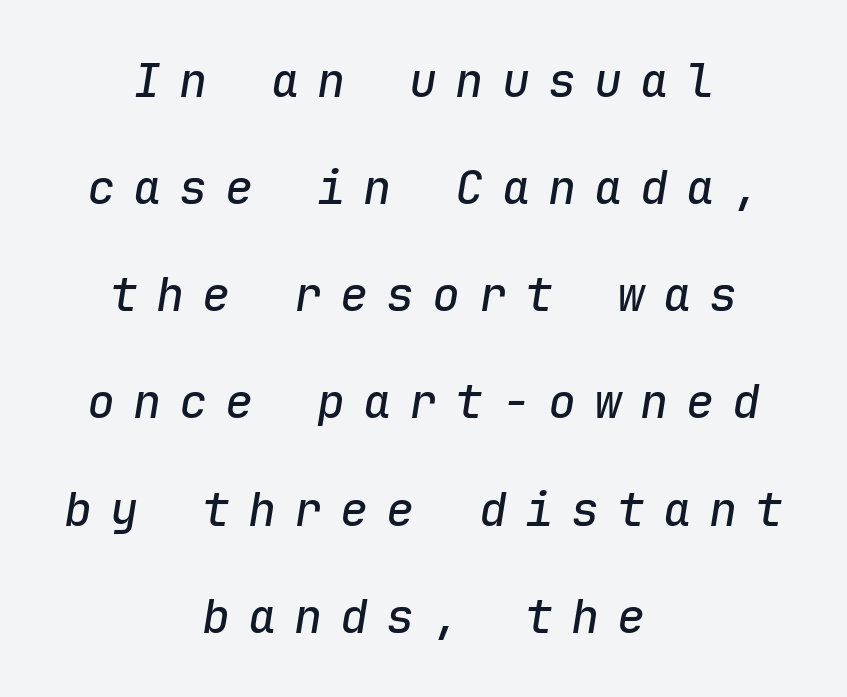
{"italic": "yes", "lean": "right", "slant_degrees": 9, "width": "normal", "stroke_contrast": "low", "x_height": "medium", "monospaced": "yes", "underline": "no", "align": "center", "line_spacing": "loose", "line_spacing_ratio": 2.28, "letter_spacing": "wide", "letter_spacing_em": 0.38, "glyph_px": 47}
